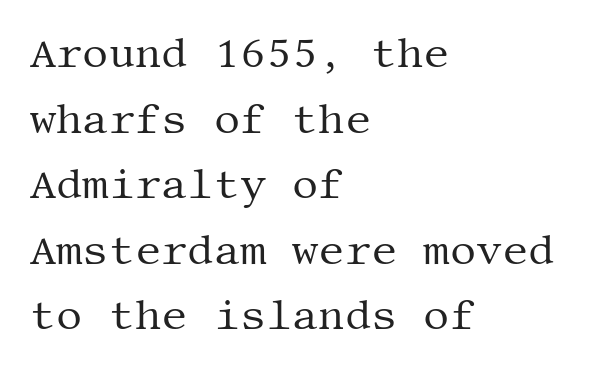
{"serif": "yes", "italic": "no", "bold": "no", "weight": "regular", "width": "normal", "stroke_contrast": "medium", "x_height": "large", "underline": "no", "align": "left", "line_spacing": "normal", "line_spacing_ratio": 1.6, "letter_spacing": "normal", "letter_spacing_em": 0.0, "glyph_px": 41}
